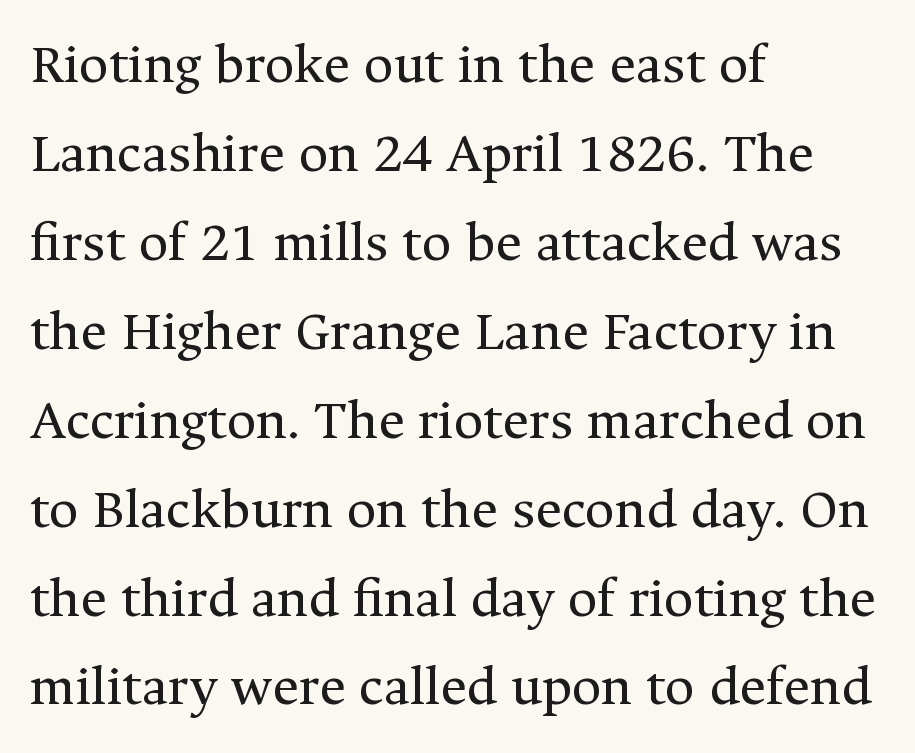
{"serif": "yes", "italic": "no", "bold": "no", "weight": "regular", "width": "normal", "stroke_contrast": "medium", "x_height": "medium", "monospaced": "no", "underline": "no", "align": "left", "line_spacing": "normal", "line_spacing_ratio": 1.56, "letter_spacing": "normal", "letter_spacing_em": 0.0, "glyph_px": 57}
